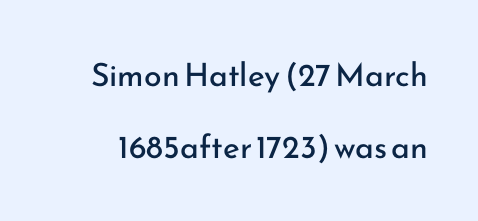
Interline gaps are noticeably wide in this sample. The strokes carry an ordinary text weight at most. Note: no serifs on the glyphs. Nope, not italic — everything's standing straight. The line texture is even and compact thanks to regular tracking.
